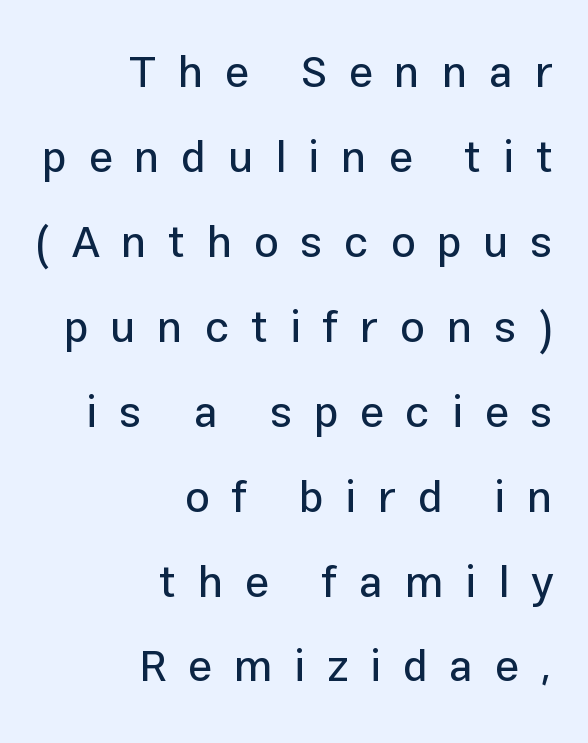
The rendering shows plain stroke endings on the letterforms — a sans-serif design. Observe the wide spacing: letters keep a clear distance from each other. Interline gaps are noticeably wide in this sample. Only glyphs here, with clear space below each row.
